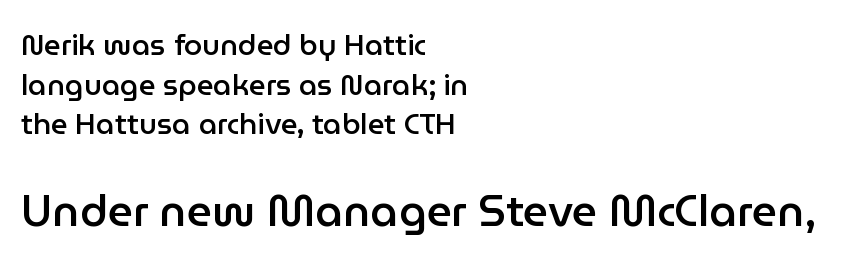
The image shows 44 px semibold sans-serif type, upright; set left-aligned, normal line spacing (1.37x), normal letter spacing, not underlined; the second (bottom) block is 1.52x larger; low stroke contrast and a medium x-height.
